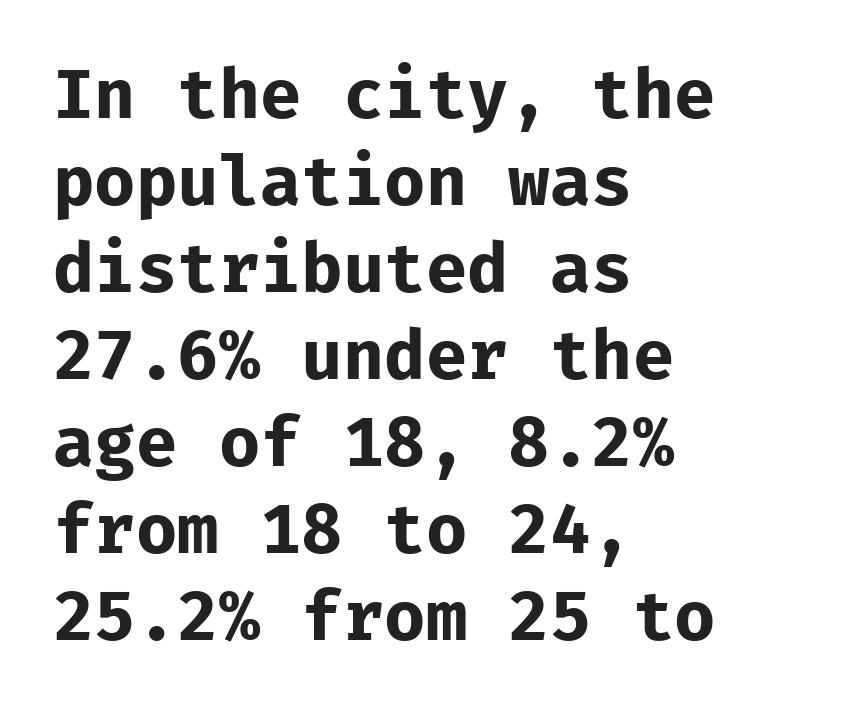
The letters march in equal steps, a hallmark of fixed-pitch type. Heft: maximum for text — a bold. Classification — sans serif. The line-height multiplier appears to be the usual default. Each word holds together tightly as a unit, with standard inter-letter gaps.
